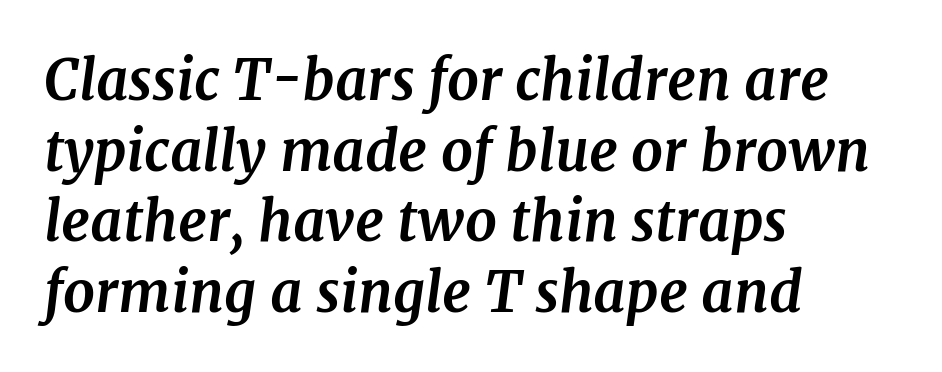
Q: Is the text bold? A: Yes.
Q: Is the text italic (slanted)? A: Yes, it leans right by about 7 degrees.
Q: Is the typeface a serif or a sans-serif typeface? A: Serif.
Q: Is the text underlined? A: No.
Q: How is the paragraph aligned? A: Left-aligned.
Q: Is the spacing between letters normal or unusually wide? A: Normal.
Q: Is the spacing between lines tight, normal or loose? A: Normal.
Q: Width (condensed, normal, or wide)? A: Normal.
Q: Stroke contrast? A: Medium.
Q: x-height? A: Medium.
Q: Monospaced? A: No.
